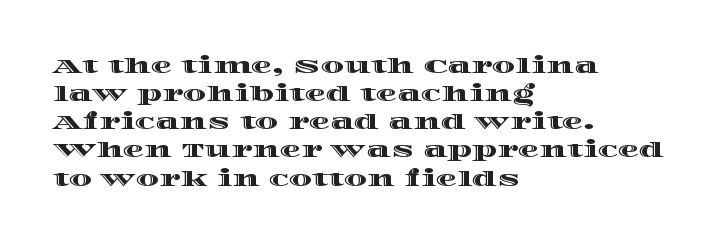
Teacher's note: observe the even left margin — that is flush-left alignment. No italicization has been applied; the sample stays upright. Clear beneath every line of the passage. Honestly, the letter spacing is just normal — you wouldn't notice it. A typesetter would call this leading conventional body-copy spacing.
